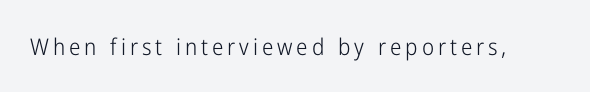
Q: Is the text bold? A: No.
Q: Is the text italic (slanted)? A: No, it is upright.
Q: Is the text underlined? A: No.
